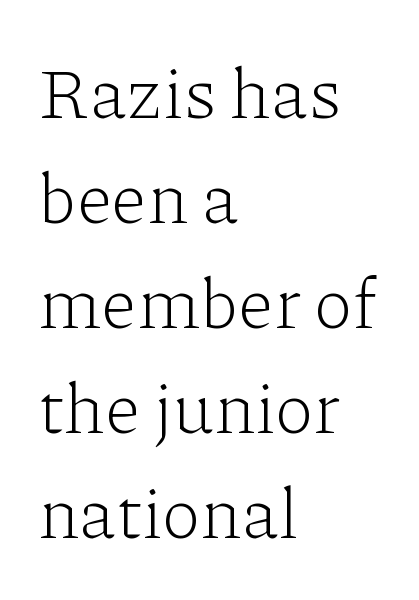
The image shows 72 px light serif type, upright; set left-aligned, normal line spacing (1.46x), normal letter spacing, not underlined; low stroke contrast and a medium x-height.
